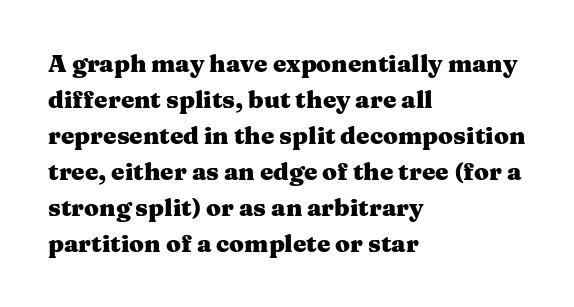
Q: Is the text bold? A: Yes.
Q: Is the text italic (slanted)? A: No, it is upright.
Q: Is the text underlined? A: No.
Q: How is the paragraph aligned? A: Left-aligned.
Q: Is the spacing between letters normal or unusually wide? A: Normal.
Q: Is the spacing between lines tight, normal or loose? A: Normal.
